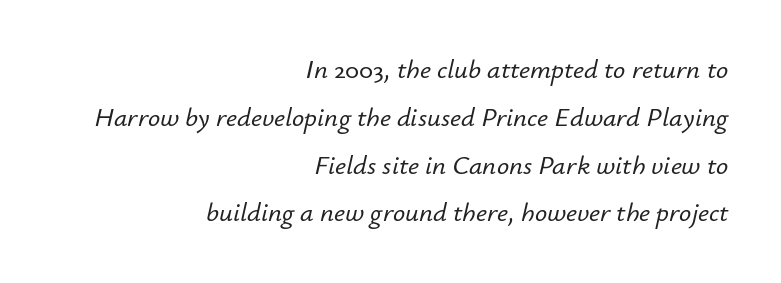
Glyph-to-glyph distance matches everyday printed text. A bare baseline throughout the passage. These lines are set flush right with a ragged left edge. The rendering applies a slant to the glyphs.
